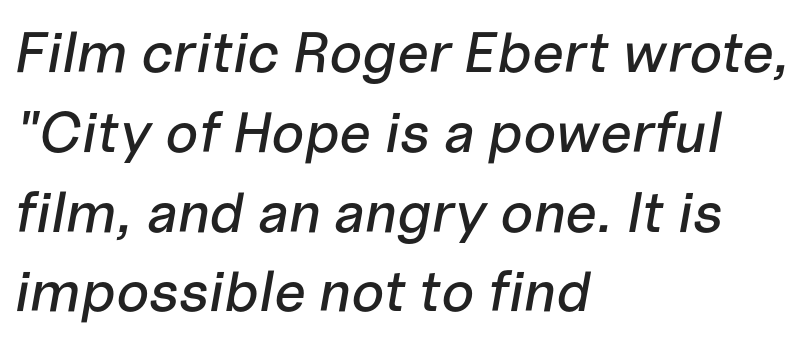
The passage shown stacks its lines at a standard gap. Is the type slanted? Yes — the strokes lean at a clear angle. Underline: absent. The rendering keeps characters at their native spacing.
